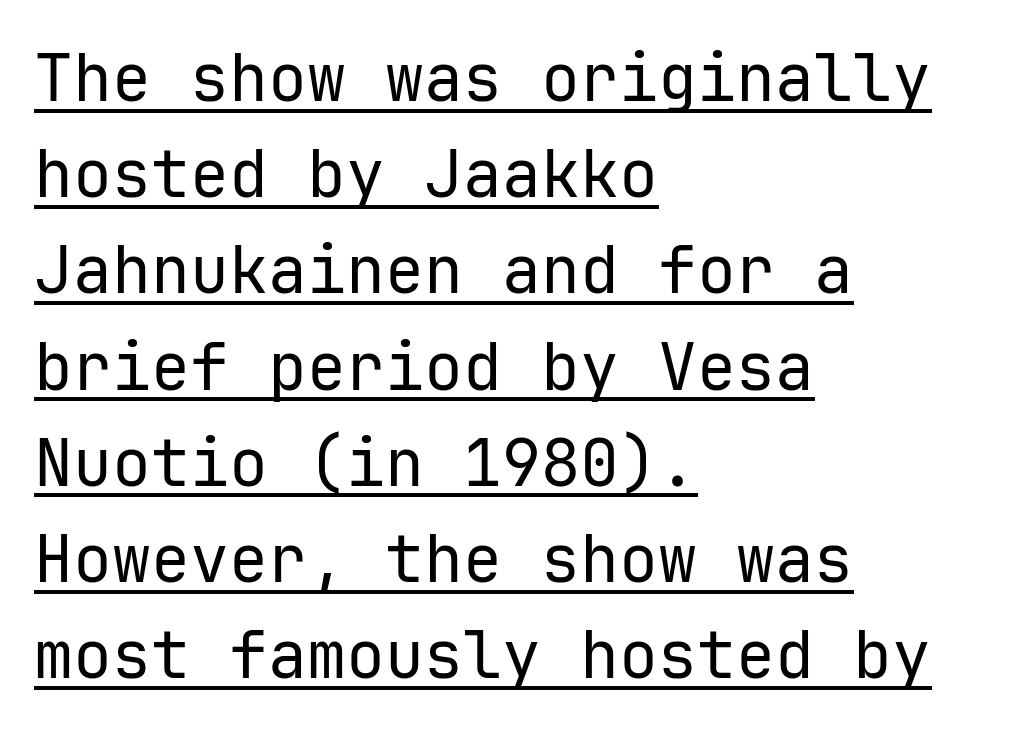
No feet cap the strokes, marking this as sans-serif type. Default kerning and tracking; the words read as compact shapes. These lines sit exactly where default settings would place them. Do the characters align in a grid? Yes, the font is monospaced.
